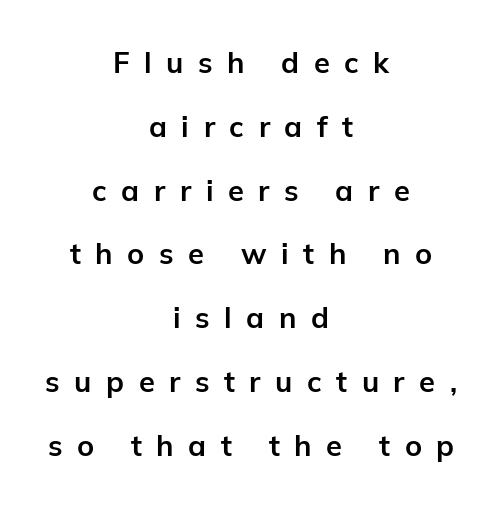
Q: Is the text bold? A: Yes.
Q: Is the text italic (slanted)? A: No, it is upright.
Q: Is the typeface a serif or a sans-serif typeface? A: Sans-serif.
Q: Is the text underlined? A: No.
Q: How is the paragraph aligned? A: Centered.
Q: Is the spacing between letters normal or unusually wide? A: Unusually wide.
Q: Is the spacing between lines tight, normal or loose? A: Loose.
Q: Width (condensed, normal, or wide)? A: Normal.
Q: Stroke contrast? A: Low.
Q: x-height? A: Medium.
Q: Monospaced? A: No.
